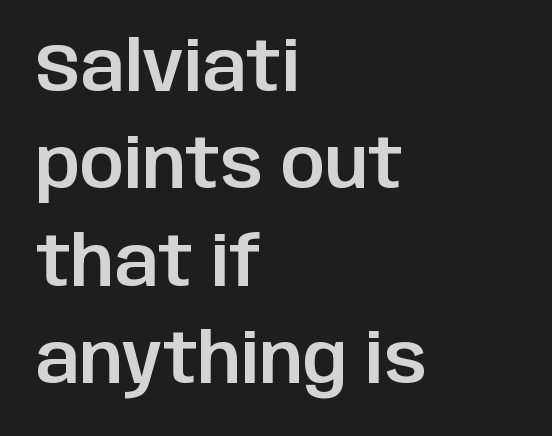
Q: Is the text italic (slanted)? A: No, it is upright.
Q: Is the typeface a serif or a sans-serif typeface? A: Sans-serif.
Q: Is the text underlined? A: No.
Q: How is the paragraph aligned? A: Left-aligned.
Q: Is the spacing between letters normal or unusually wide? A: Normal.
Q: Is the spacing between lines tight, normal or loose? A: Normal.
Q: Width (condensed, normal, or wide)? A: Normal.
Q: Stroke contrast? A: Low.
Q: x-height? A: Large.
Q: Monospaced? A: No.
